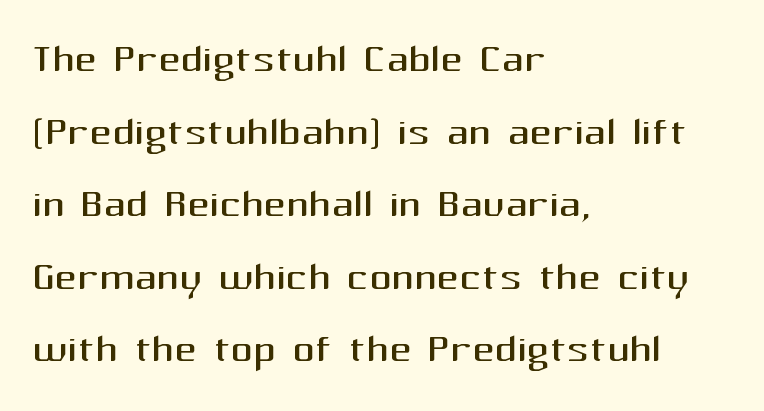
The image shows 55 px regular-weight sans-serif type, upright; set left-aligned, normal line spacing (1.32x), normal letter spacing, not underlined; medium stroke contrast and a medium x-height.
